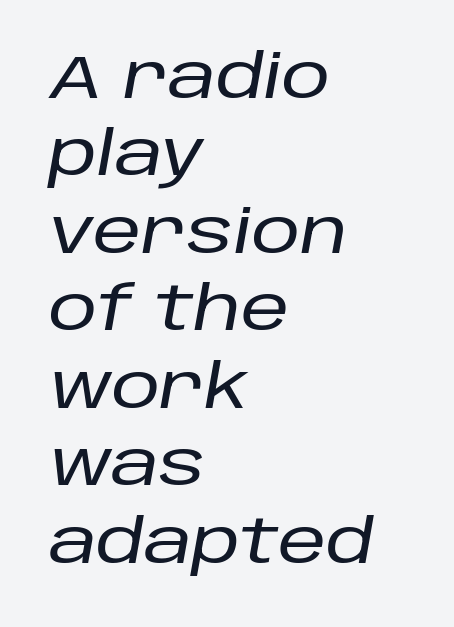
Q: Is the text italic (slanted)? A: Yes, it leans right by about 10 degrees.
Q: Is the text underlined? A: No.
Q: How is the paragraph aligned? A: Left-aligned.
Q: Is the spacing between letters normal or unusually wide? A: Normal.
Q: Is the spacing between lines tight, normal or loose? A: Normal.
Q: Width (condensed, normal, or wide)? A: Normal.
Q: Stroke contrast? A: Low.
Q: x-height? A: Large.
Q: Monospaced? A: No.
